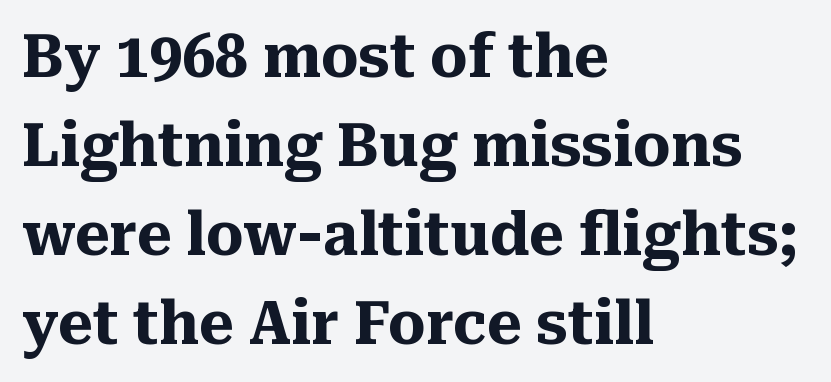
The image shows 59 px heavy serif type, upright; set left-aligned, normal line spacing (1.51x), normal letter spacing, not underlined; medium stroke contrast and a medium x-height.
